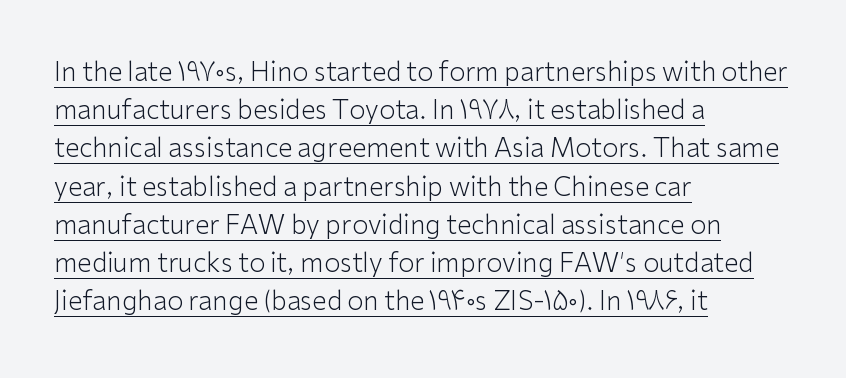
The image shows 26 px text type, upright; set left-aligned, normal line spacing (1.47x), normal letter spacing, underlined.
